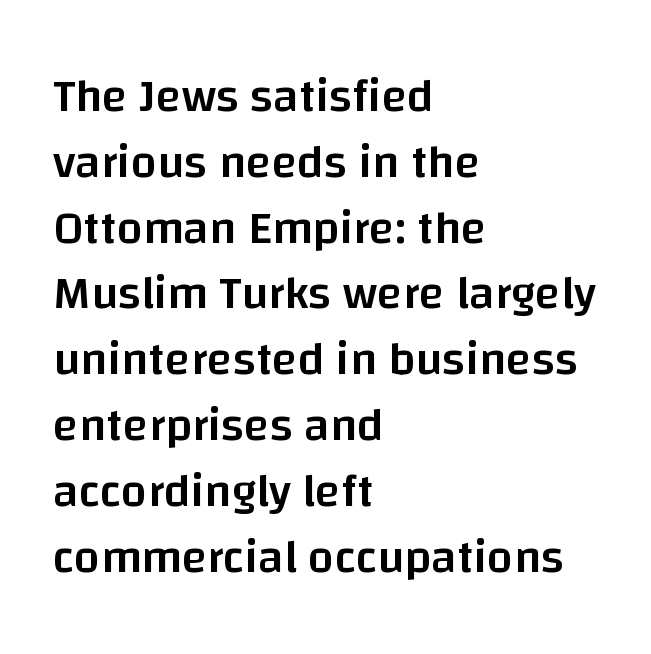
Clear beneath every line of the passage. These lines are set flush left with a ragged right edge. Do the letters lean? They stand straight. The passage shown is typed in a proportional face where columns would drift. Compared with an ordinary text face, these strokes are moderately heavier — a semibold. The face used here is rendered with its standard letterfit.
